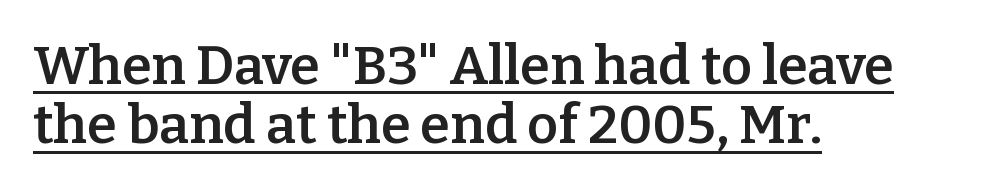
{"serif": "yes", "italic": "no", "bold": "semi", "weight": "semibold", "width": "normal", "stroke_contrast": "low", "x_height": "medium", "monospaced": "no", "underline": "yes", "align": "left", "line_spacing": "tight", "line_spacing_ratio": 1.1, "letter_spacing": "normal", "letter_spacing_em": 0.0, "glyph_px": 54}
